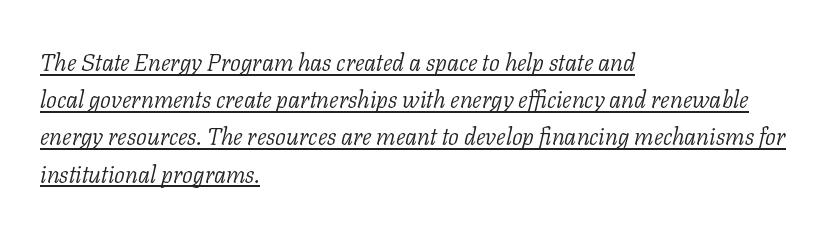
Q: Is the text bold? A: No.
Q: Is the text italic (slanted)? A: Yes, it leans right by about 11 degrees.
Q: Is the text underlined? A: Yes.
Q: How is the paragraph aligned? A: Left-aligned.
Q: Is the spacing between letters normal or unusually wide? A: Normal.
Q: Is the spacing between lines tight, normal or loose? A: Normal.
